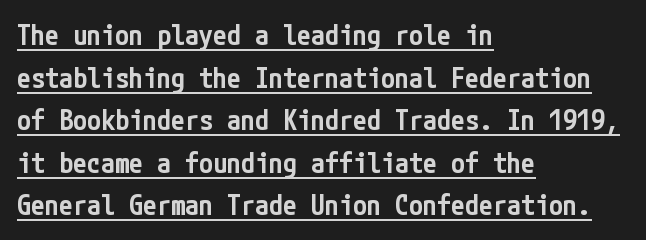
{"serif": "no", "italic": "no", "bold": "semi", "weight": "semibold", "width": "condensed", "stroke_contrast": "low", "x_height": "medium", "underline": "yes", "align": "left", "line_spacing": "normal", "line_spacing_ratio": 1.52, "letter_spacing": "normal", "letter_spacing_em": 0.0, "glyph_px": 28}
